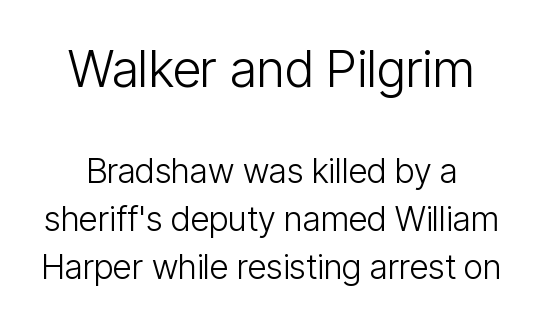
Q: Is the text bold? A: No.
Q: Is the text italic (slanted)? A: No, it is upright.
Q: Is the typeface a serif or a sans-serif typeface? A: Sans-serif.
Q: Is the text underlined? A: No.
Q: Is the spacing between letters normal or unusually wide? A: Normal.
Q: Is the spacing between lines tight, normal or loose? A: Normal.
Q: Which block of text is set in a larger size, the first (top) or the second (bottom)? A: The first (top) one.
Q: Width (condensed, normal, or wide)? A: Condensed.
Q: Stroke contrast? A: Low.
Q: x-height? A: Medium.
Q: Monospaced? A: No.
